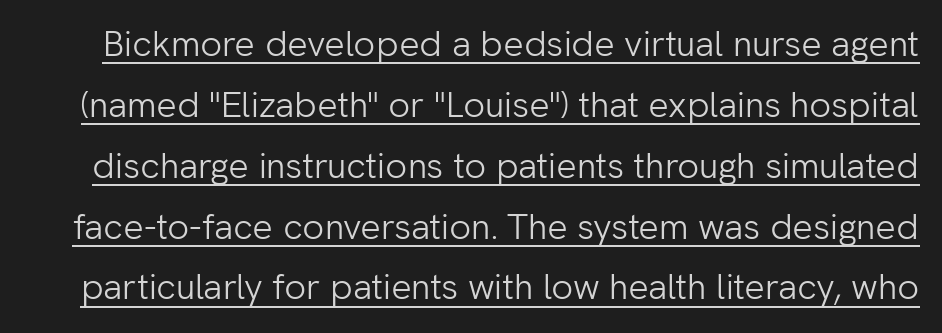
The image shows 36 px light sans-serif type, upright; set normal line spacing (1.69x), normal letter spacing, underlined; low stroke contrast and a medium x-height.
